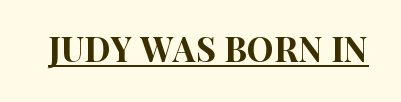
This is roman type, the default non-slanted kind. The letters carry no serifs — their stems end cleanly without finishing strokes. Spacing verdict: proportional, widths tailored to each character. A continuous stroke trails under the words, as in a hyperlink.
